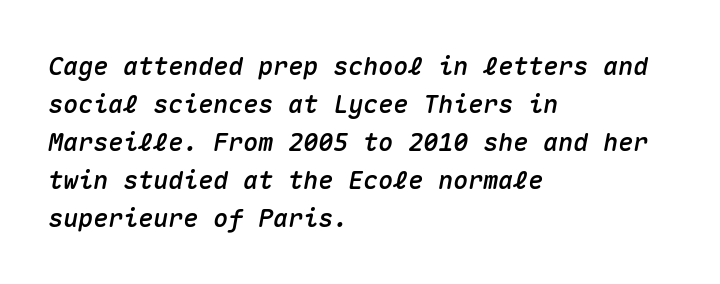
{"italic": "yes", "lean": "right", "slant_degrees": 10, "underline": "no", "align": "left", "line_spacing": "normal", "line_spacing_ratio": 1.52, "letter_spacing": "normal", "letter_spacing_em": 0.0, "glyph_px": 25}
